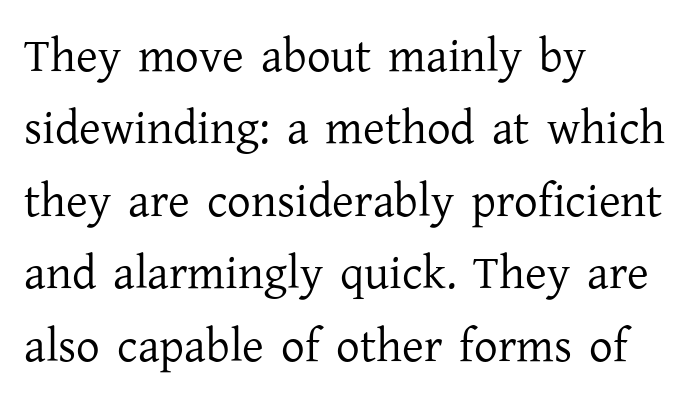
The image shows 47 px regular-weight serif type, upright; set left-aligned, normal line spacing (1.54x), normal letter spacing, not underlined; low stroke contrast and a medium x-height.
